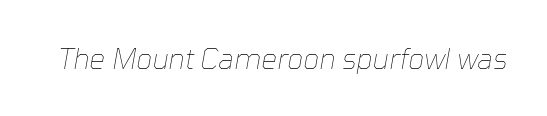
Q: Is the text bold? A: No.
Q: Is the text italic (slanted)? A: Yes, it leans right by about 10 degrees.
Q: Is the text underlined? A: No.
Q: Is the spacing between letters normal or unusually wide? A: Normal.
Q: Width (condensed, normal, or wide)? A: Normal.
Q: Stroke contrast? A: Low.
Q: x-height? A: Medium.
Q: Monospaced? A: No.
